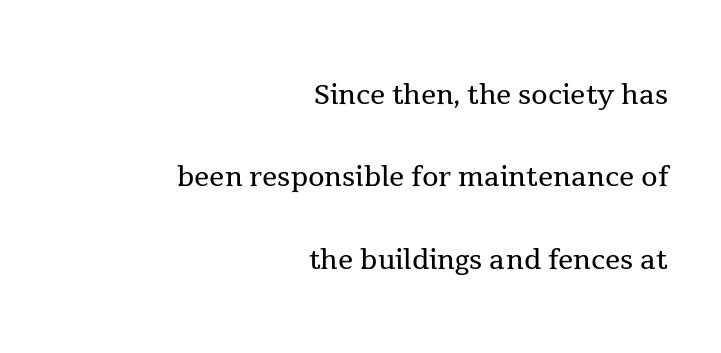
{"serif": "yes", "italic": "no", "bold": "no", "weight": "regular", "width": "normal", "x_height": "medium", "monospaced": "no", "underline": "no", "align": "right", "line_spacing": "loose", "line_spacing_ratio": 2.17, "letter_spacing": "normal", "letter_spacing_em": 0.0, "glyph_px": 38}
